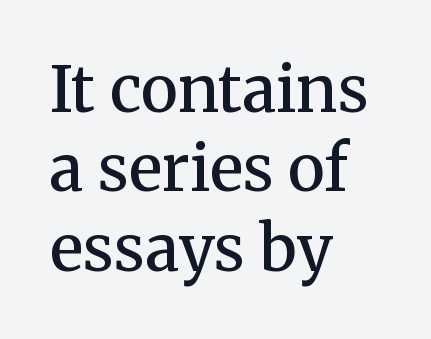
Italic? Not at all — the glyphs are vertical. Caption: semibold face, moderately heavy strokes. The space between consecutive lines is moderate. Just letters on the line, the space beneath them empty.
